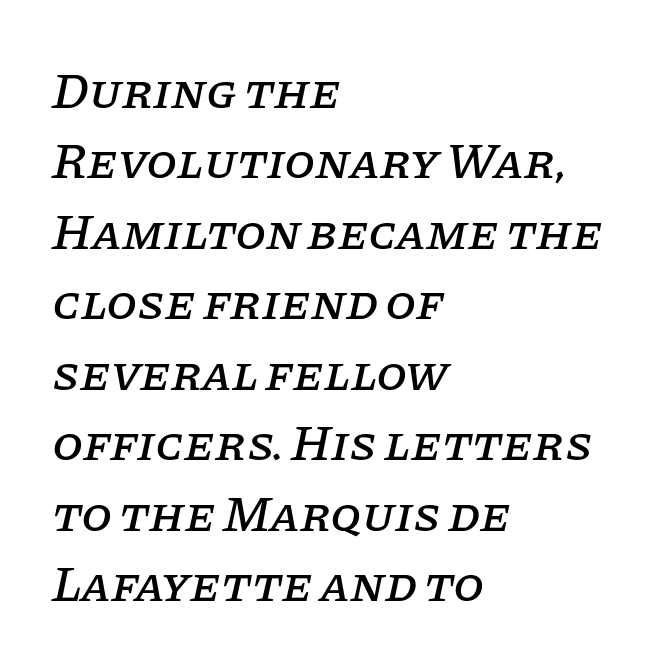
Q: Is the text italic (slanted)? A: Yes, it leans right by about 11 degrees.
Q: Is the typeface a serif or a sans-serif typeface? A: Serif.
Q: Is the text underlined? A: No.
Q: How is the paragraph aligned? A: Left-aligned.
Q: Is the spacing between letters normal or unusually wide? A: Normal.
Q: Is the spacing between lines tight, normal or loose? A: Normal.
Q: Width (condensed, normal, or wide)? A: Normal.
Q: Stroke contrast? A: Low.
Q: x-height? A: Large.
Q: Monospaced? A: No.
